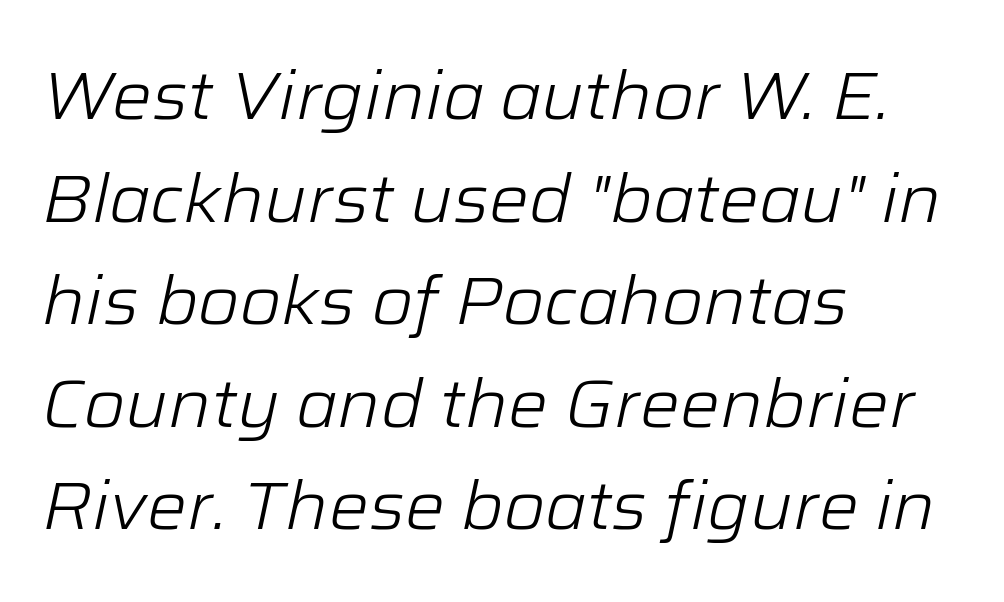
{"italic": "yes", "lean": "right", "slant_degrees": 12, "bold": "no", "weight": "light", "width": "normal", "stroke_contrast": "low", "x_height": "medium", "monospaced": "no", "underline": "no", "align": "left", "line_spacing": "normal", "line_spacing_ratio": 1.53, "letter_spacing": "normal", "letter_spacing_em": 0.0, "glyph_px": 67}
